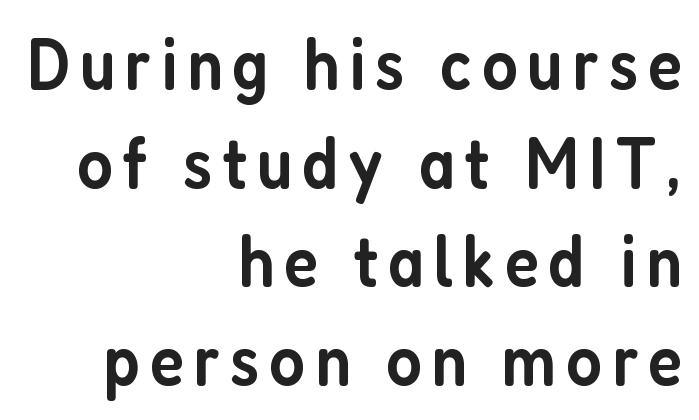
Q: Is the text bold? A: Semi-bold.
Q: Is the text italic (slanted)? A: No, it is upright.
Q: Is the typeface a serif or a sans-serif typeface? A: Sans-serif.
Q: Is the text underlined? A: No.
Q: How is the paragraph aligned? A: Right-aligned.
Q: Is the spacing between lines tight, normal or loose? A: Normal.
Q: Width (condensed, normal, or wide)? A: Condensed.
Q: Stroke contrast? A: Low.
Q: x-height? A: Medium.
Q: Monospaced? A: No.
